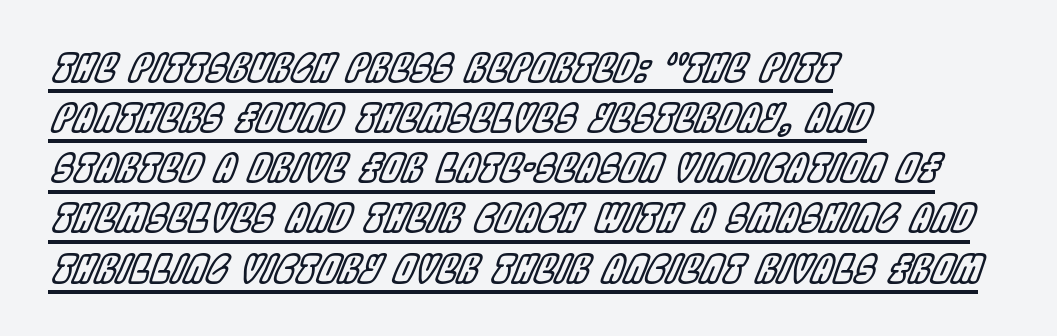
Has an underline been added? It has. Left-aligned paragraph, ragged on the right. These lines are rendered in a variable-pitch font. Every character sits at an angle, as italics do. Nothing unusual about the tracking: characters are spaced as the font intends.
